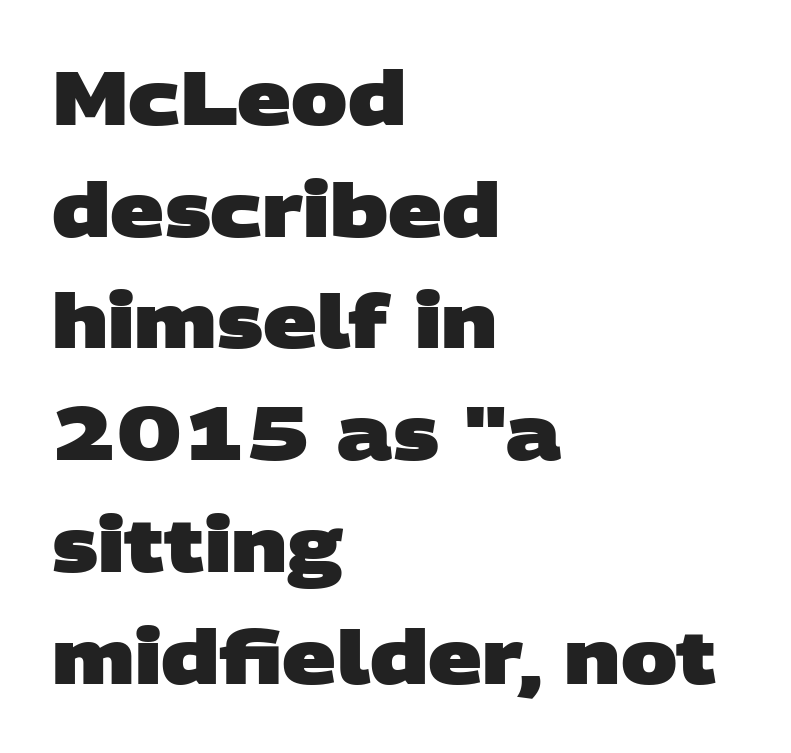
Notice how thick the strokes are: this is what a full bold looks like. This sample has the flowing, uneven cadence of proportional lettering. The characters display no serif detailing; their extremities are plain. Bare-footed words on every line. One glance says typical: line gaps are just what's usual.
